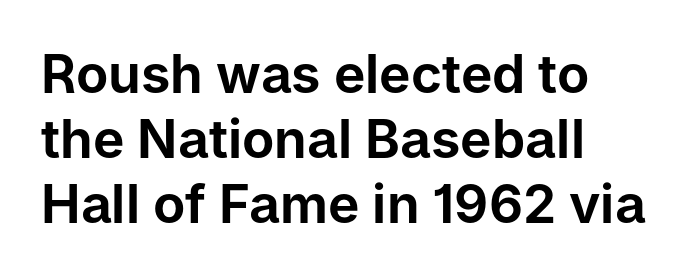
Q: Is the text italic (slanted)? A: No, it is upright.
Q: Is the typeface a serif or a sans-serif typeface? A: Sans-serif.
Q: Is the text underlined? A: No.
Q: How is the paragraph aligned? A: Left-aligned.
Q: Is the spacing between letters normal or unusually wide? A: Normal.
Q: Width (condensed, normal, or wide)? A: Normal.
Q: Stroke contrast? A: Low.
Q: x-height? A: Medium.
Q: Monospaced? A: No.
